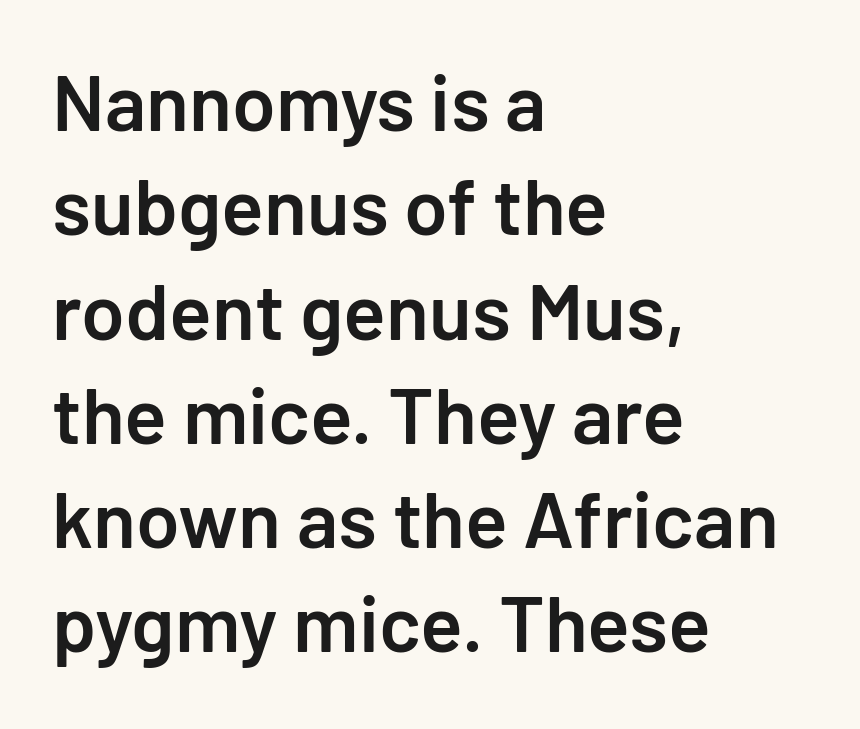
Q: Is the text bold? A: Semi-bold.
Q: Is the text italic (slanted)? A: No, it is upright.
Q: Is the typeface a serif or a sans-serif typeface? A: Sans-serif.
Q: Is the text underlined? A: No.
Q: How is the paragraph aligned? A: Left-aligned.
Q: Is the spacing between letters normal or unusually wide? A: Normal.
Q: Is the spacing between lines tight, normal or loose? A: Normal.
Q: Width (condensed, normal, or wide)? A: Normal.
Q: Stroke contrast? A: Low.
Q: x-height? A: Medium.
Q: Monospaced? A: No.
